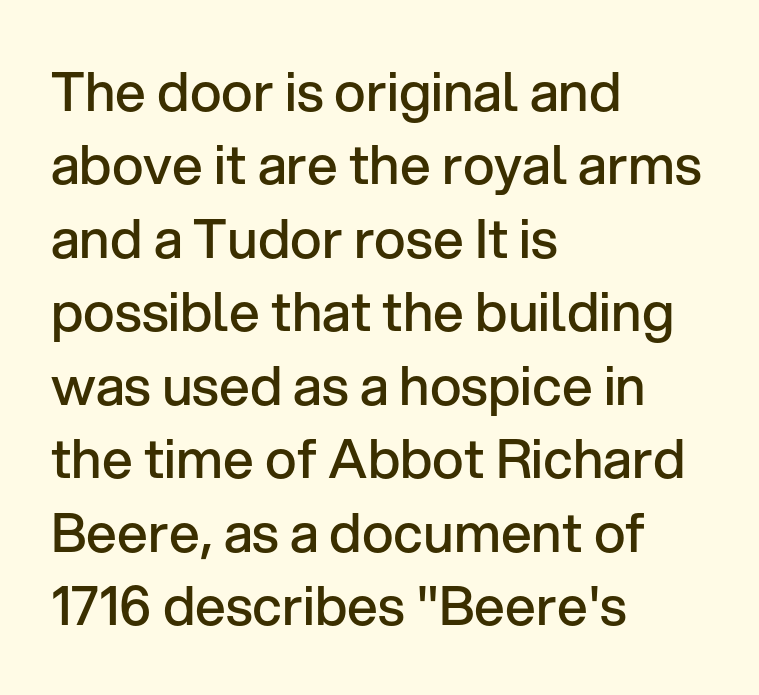
Q: Is the text bold? A: Semi-bold.
Q: Is the text italic (slanted)? A: No, it is upright.
Q: Is the typeface a serif or a sans-serif typeface? A: Sans-serif.
Q: Is the text underlined? A: No.
Q: How is the paragraph aligned? A: Left-aligned.
Q: Is the spacing between letters normal or unusually wide? A: Normal.
Q: Is the spacing between lines tight, normal or loose? A: Normal.
Q: Width (condensed, normal, or wide)? A: Normal.
Q: Stroke contrast? A: Low.
Q: x-height? A: Medium.
Q: Monospaced? A: No.
